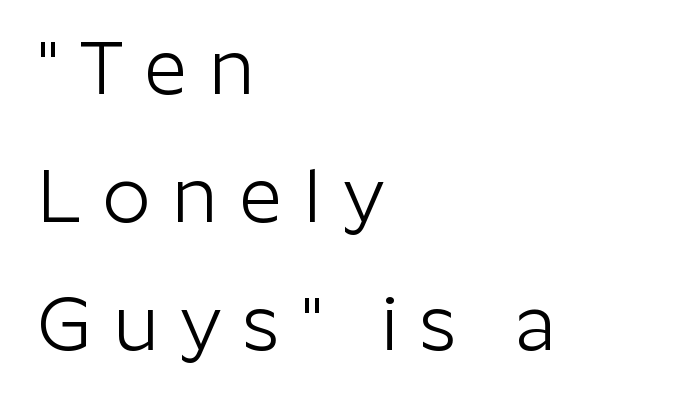
The image shows 75 px light sans-serif type, upright; set left-aligned, line spacing 1.71x, unusually wide letter spacing (+0.29 em), not underlined; low stroke contrast and a medium x-height.
